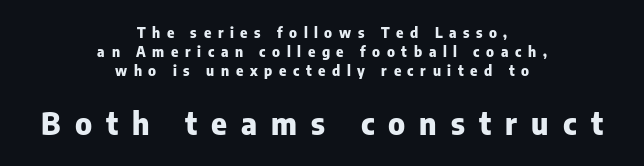
Q: Is the text bold? A: Yes.
Q: Is the text italic (slanted)? A: No, it is upright.
Q: Is the typeface a serif or a sans-serif typeface? A: Sans-serif.
Q: Is the text underlined? A: No.
Q: How is the paragraph aligned? A: Centered.
Q: Is the spacing between letters normal or unusually wide? A: Unusually wide.
Q: Is the spacing between lines tight, normal or loose? A: Normal.
Q: Which block of text is set in a larger size, the first (top) or the second (bottom)? A: The second (bottom) one.
Q: Width (condensed, normal, or wide)? A: Normal.
Q: Stroke contrast? A: Low.
Q: x-height? A: Medium.
Q: Monospaced? A: No.
